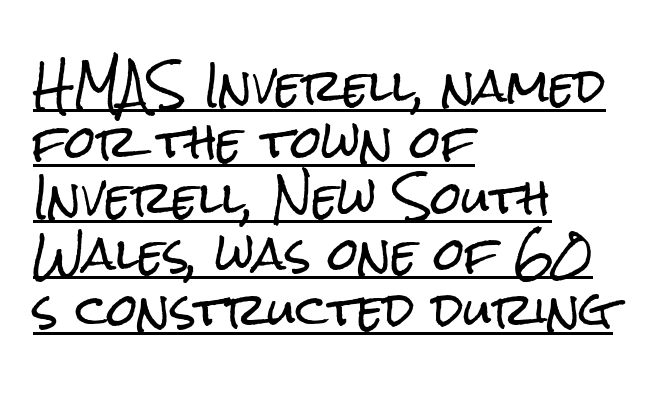
A continuous stroke trails under the words, as in a hyperlink. A typesetter would call this leading conventional body-copy spacing. Observe the absence of serifs on each vertical stroke in this sample. Short note: letters normally spaced.
